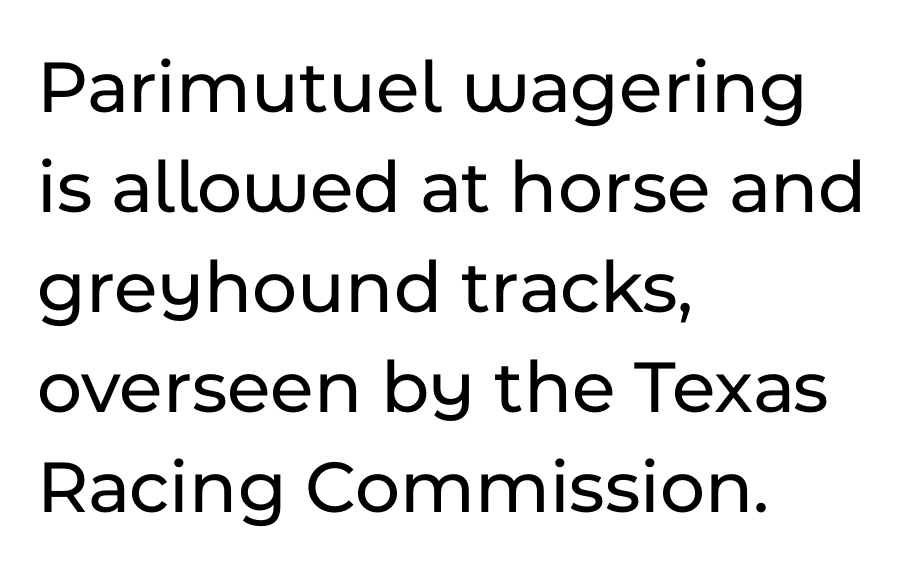
{"serif": "no", "italic": "no", "width": "normal", "stroke_contrast": "low", "x_height": "medium", "monospaced": "no", "underline": "no", "align": "left", "line_spacing": "normal", "line_spacing_ratio": 1.3, "letter_spacing": "normal", "letter_spacing_em": 0.0, "glyph_px": 77}
